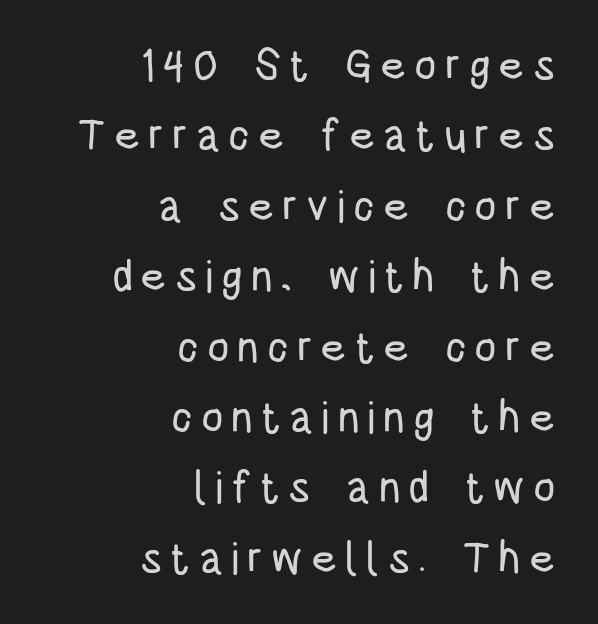
Q: Is the text italic (slanted)? A: No, it is upright.
Q: Is the typeface a serif or a sans-serif typeface? A: Sans-serif.
Q: Is the text underlined? A: No.
Q: How is the paragraph aligned? A: Right-aligned.
Q: Is the spacing between lines tight, normal or loose? A: Normal.
Q: Width (condensed, normal, or wide)? A: Condensed.
Q: Stroke contrast? A: Low.
Q: x-height? A: Large.
Q: Monospaced? A: No.
